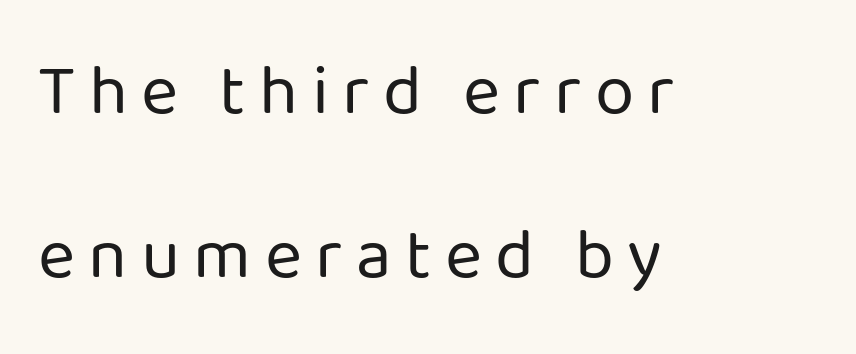
{"serif": "no", "italic": "no", "bold": "no", "weight": "regular", "width": "normal", "stroke_contrast": "low", "x_height": "medium", "monospaced": "no", "underline": "no", "align": "left", "line_spacing": "loose", "line_spacing_ratio": 2.31, "glyph_px": 71}
